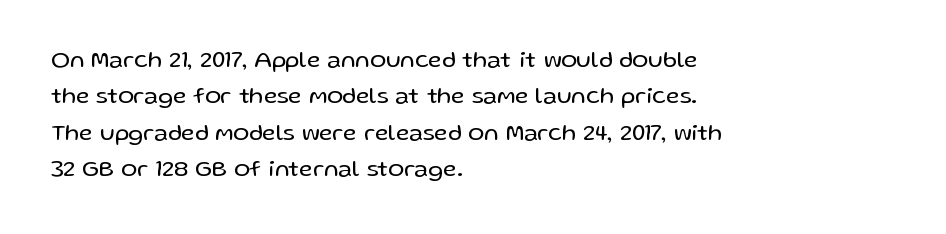
{"italic": "no", "bold": "no", "underline": "no", "align": "left", "line_spacing": "normal", "line_spacing_ratio": 1.52, "letter_spacing": "normal", "letter_spacing_em": 0.0, "glyph_px": 24}
